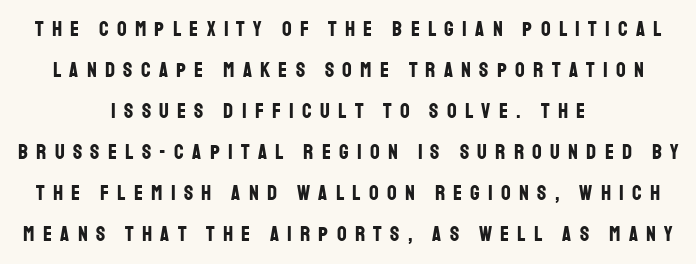
Q: Is the text bold? A: Yes.
Q: Is the text italic (slanted)? A: No, it is upright.
Q: Is the text underlined? A: No.
Q: How is the paragraph aligned? A: Centered.
Q: Is the spacing between letters normal or unusually wide? A: Unusually wide.
Q: Is the spacing between lines tight, normal or loose? A: Loose.
